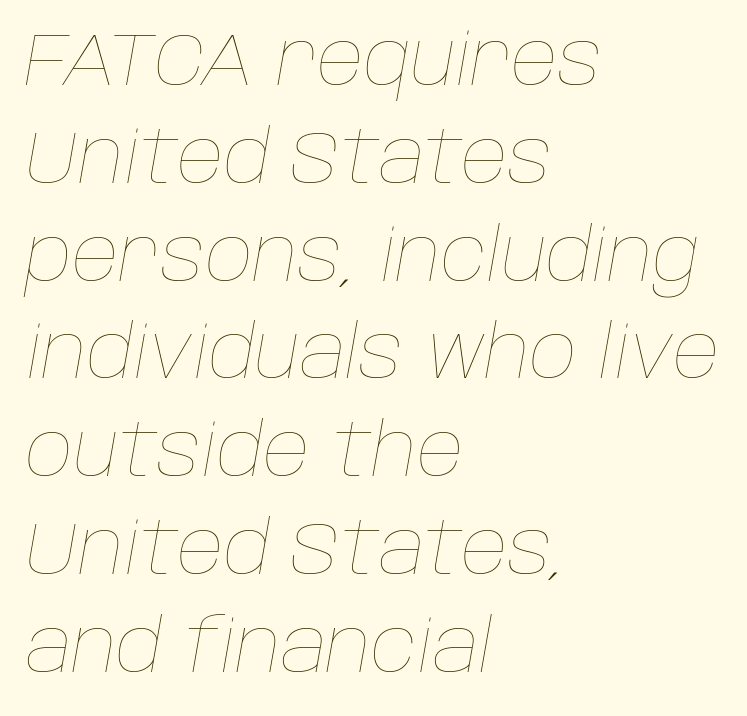
Q: Is the text bold? A: No.
Q: Is the text italic (slanted)? A: Yes, it leans right by about 10 degrees.
Q: Is the text underlined? A: No.
Q: How is the paragraph aligned? A: Left-aligned.
Q: Is the spacing between letters normal or unusually wide? A: Normal.
Q: Is the spacing between lines tight, normal or loose? A: Normal.
Q: Width (condensed, normal, or wide)? A: Normal.
Q: Stroke contrast? A: Low.
Q: x-height? A: Large.
Q: Monospaced? A: No.
